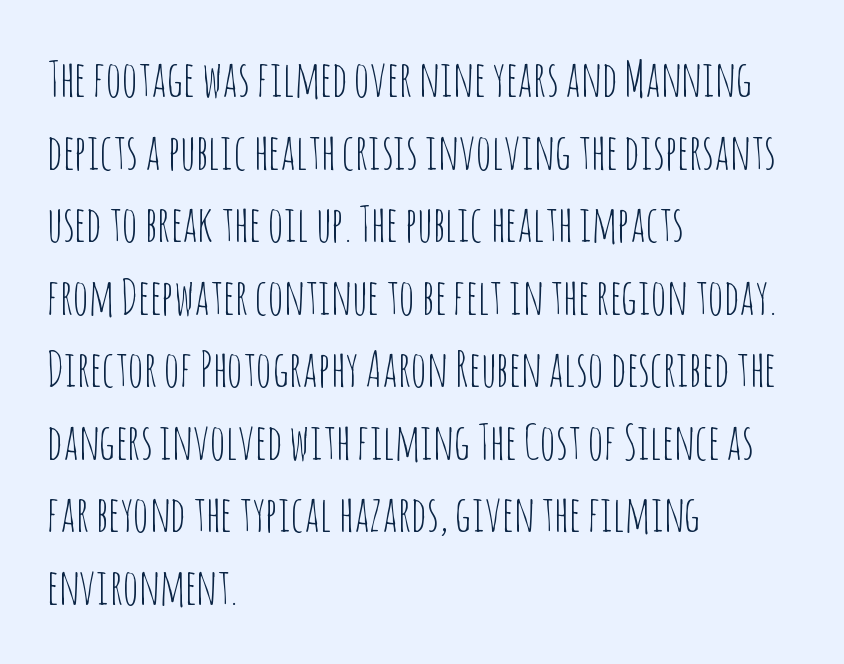
{"serif": "no", "italic": "no", "bold": "no", "weight": "thin", "width": "condensed", "stroke_contrast": "low", "x_height": "large", "monospaced": "no", "underline": "no", "align": "left", "line_spacing": "normal", "line_spacing_ratio": 1.48, "letter_spacing": "normal", "letter_spacing_em": 0.0, "glyph_px": 49}
